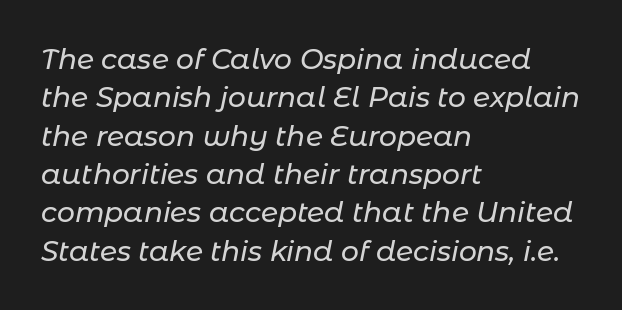
Q: Is the text italic (slanted)? A: Yes, it leans right by about 11 degrees.
Q: Is the text underlined? A: No.
Q: How is the paragraph aligned? A: Left-aligned.
Q: Is the spacing between letters normal or unusually wide? A: Normal.
Q: Is the spacing between lines tight, normal or loose? A: Normal.
Q: Width (condensed, normal, or wide)? A: Normal.
Q: Stroke contrast? A: Low.
Q: x-height? A: Medium.
Q: Monospaced? A: No.
